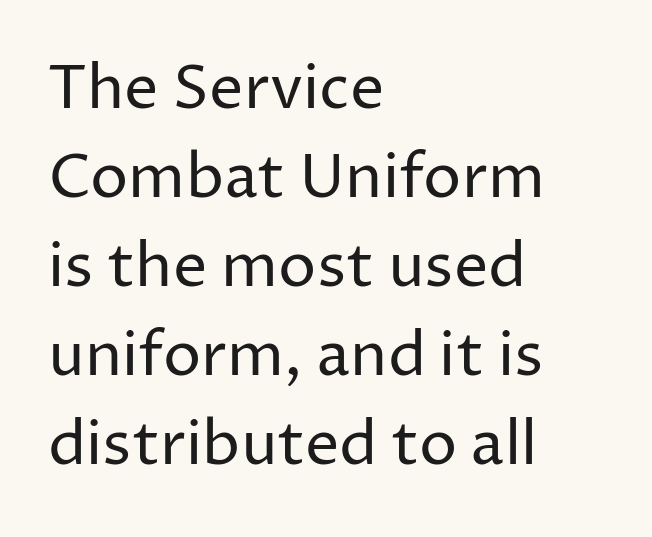
The face looks like a standard text weight, possibly lighter. Regarding serifs, this sample does without them. No extra tracking has been applied to these lines. Vertical strokes here are truly vertical. The space between consecutive lines is moderate. Descenders hang freely into open space.
